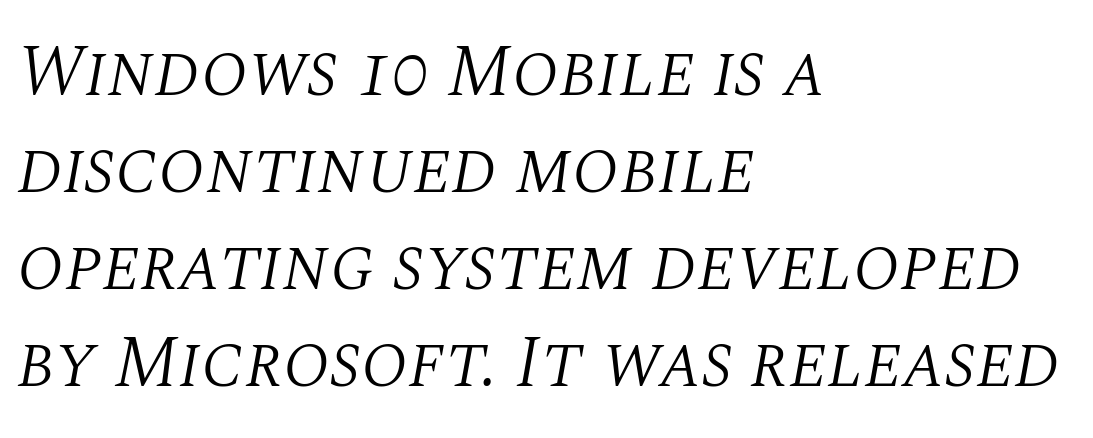
The image shows 73 px light serif type, italic (leaning right); set left-aligned, normal line spacing (1.33x), normal letter spacing, not underlined; medium stroke contrast and a large x-height.
